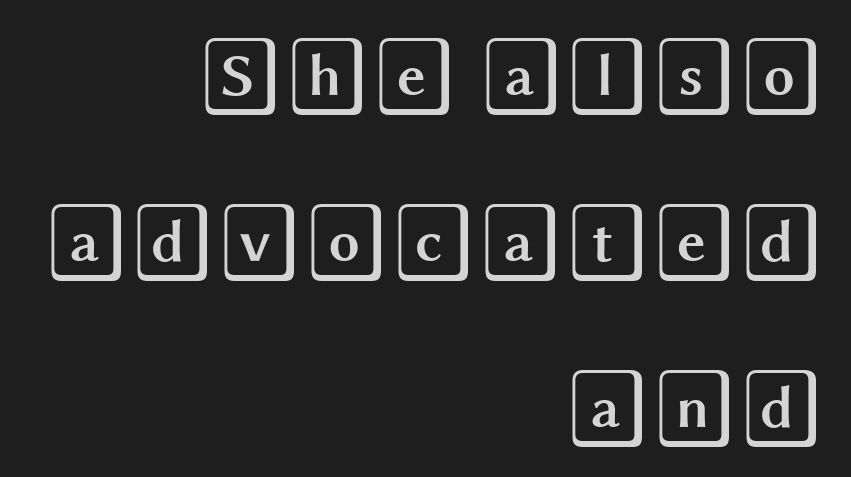
Q: Is the text italic (slanted)? A: No, it is upright.
Q: Is the text underlined? A: No.
Q: How is the paragraph aligned? A: Right-aligned.
Q: Is the spacing between letters normal or unusually wide? A: Normal.
Q: Is the spacing between lines tight, normal or loose? A: Loose.
Q: Width (condensed, normal, or wide)? A: Wide.
Q: x-height? A: Large.
